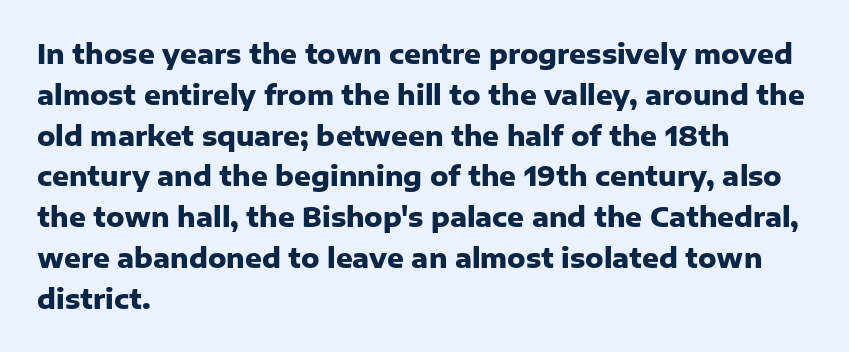
The image shows 26 px bold type, upright; set left-aligned, normal line spacing (1.57x), normal letter spacing, not underlined.
